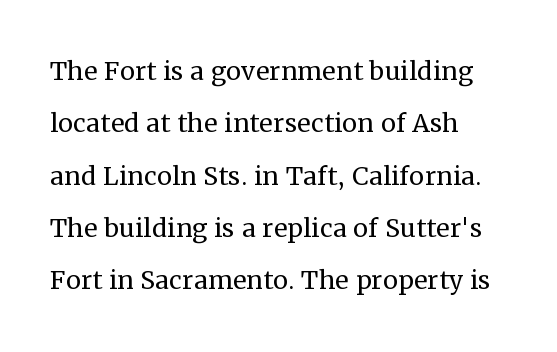
The rendering keeps characters at their native spacing. The rendering anchors every line to the left-hand side. These glyphs show unthickened strokes, regular width or finer. Designer's note — italics off, roman on. Check the space under the baseline: it is left empty. Each letter keeps its own natural width here, so spacing adapts to shape.
